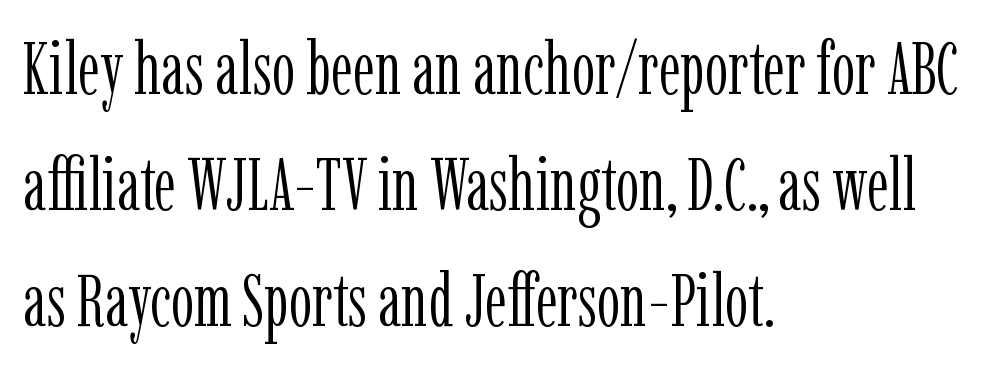
Leftover space on each line is placed entirely after the last word. Letterform terminals end in serifs throughout the passage. These lines keep a tight, regular rhythm from letter to letter. No heavy texture on the line: the type isn't bold. Notice how the stems are strictly vertical — no italics here.
